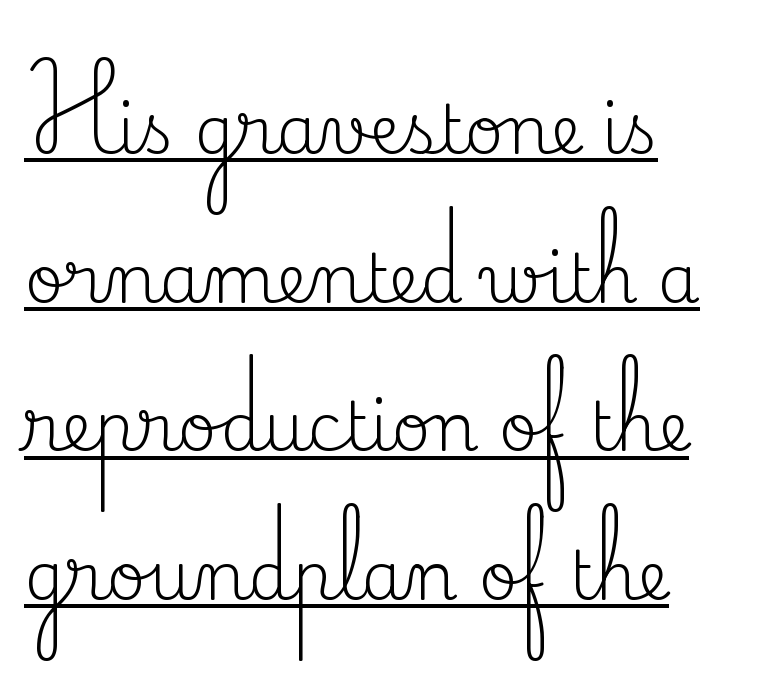
The image shows 67 px regular-weight serif type, upright; set left-aligned, loose line spacing (2.22x), normal letter spacing, underlined; medium stroke contrast and a small x-height.
